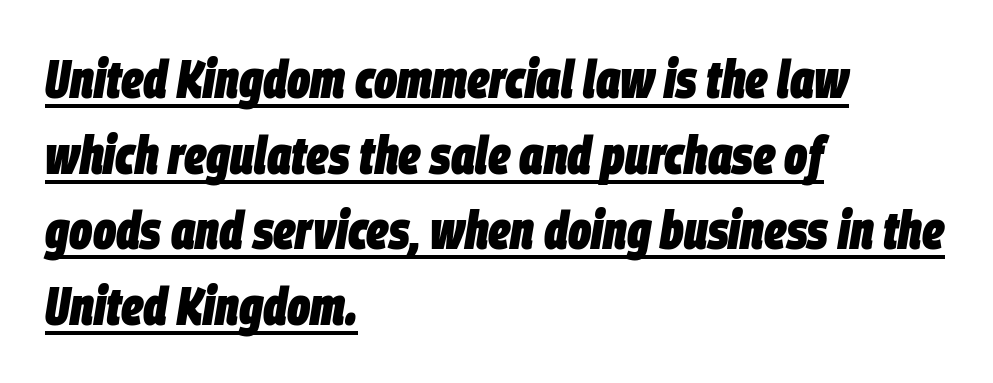
Looking at the ascenders, they clearly lean. The ragged edge is on the right, which tells us the setting is flush left. Compared with undecorated copy, this sample adds a rule below the words. Character widths vary here, with narrow letters taking less room than wide ones. Observe the ordinary spacing: letters are neighbours, not strangers. Chunky letters — that's bold for sure.
